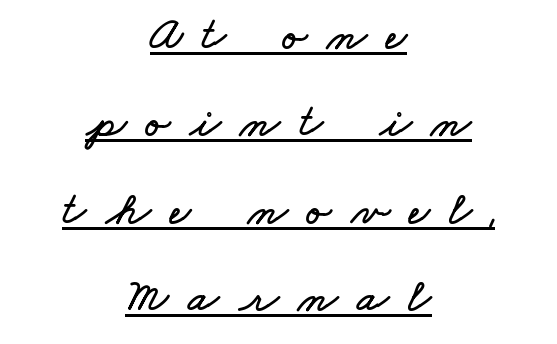
The image shows 46 px wide type; set centered, loose line spacing (1.9x), unusually wide letter spacing (+0.42 em), underlined; low stroke contrast and a small x-height.
